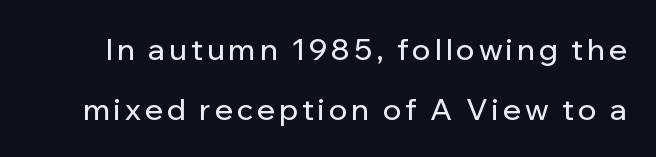
The image shows 30 px sans-serif type, upright; set loose line spacing (2.0x), not underlined; low stroke contrast and a medium x-height.
